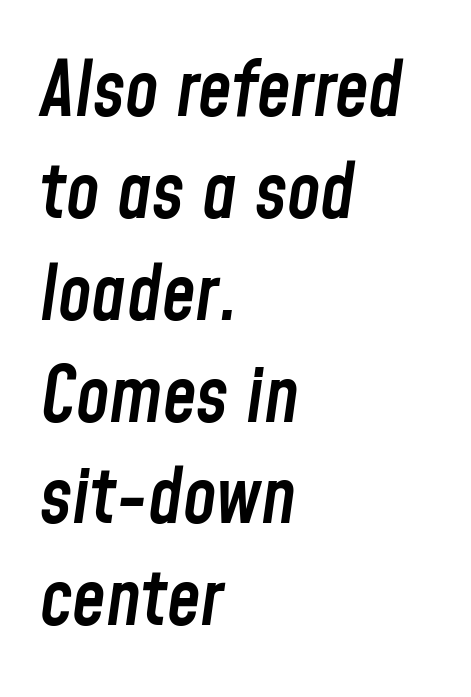
{"italic": "yes", "lean": "right", "slant_degrees": 8, "bold": "semi", "weight": "semibold", "width": "condensed", "stroke_contrast": "low", "x_height": "medium", "monospaced": "no", "underline": "no", "align": "left", "line_spacing": "normal", "line_spacing_ratio": 1.34, "letter_spacing": "normal", "letter_spacing_em": 0.0, "glyph_px": 76}
